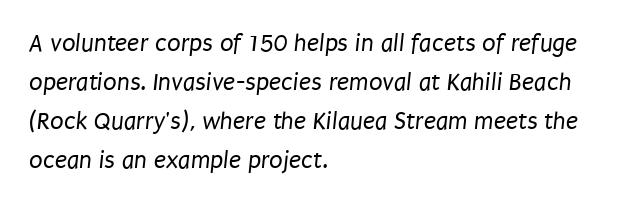
The glyphs are unaccompanied by any horizontal stroke below them. Leading: standard. Each line starts at the same left margin while the right side varies. Short note: letters normally spaced.
